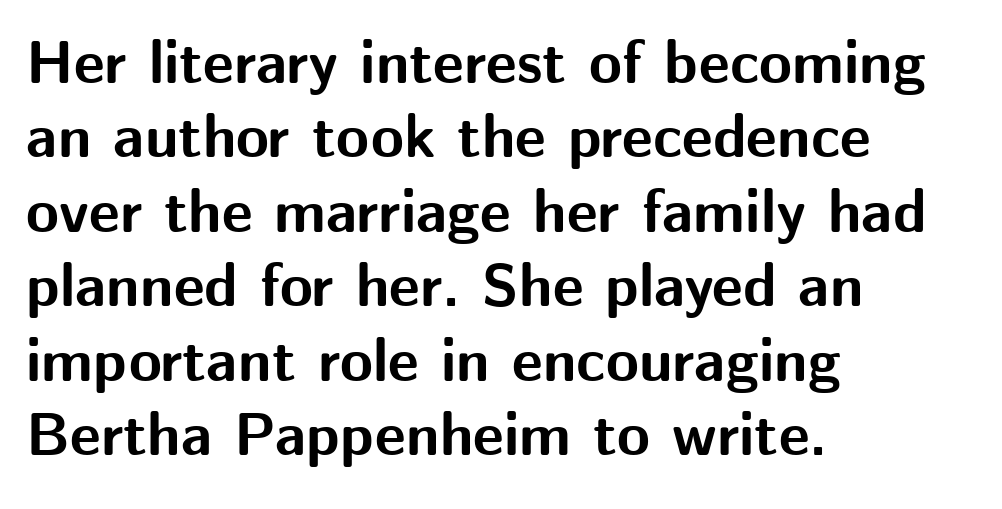
The image shows 60 px bold sans-serif type, upright; set left-aligned, line spacing 1.24x, normal letter spacing, not underlined; medium stroke contrast and a medium x-height.
